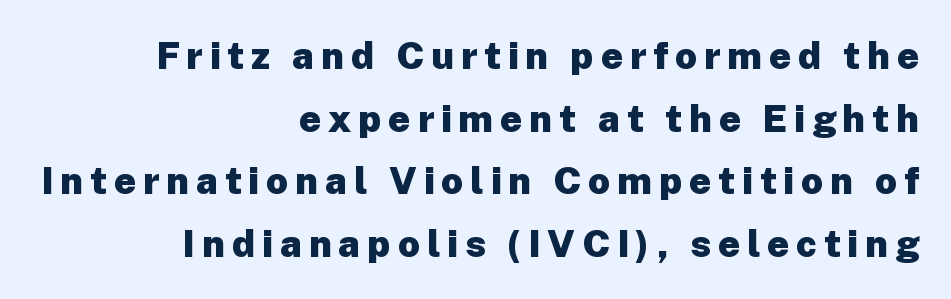
The image shows 38 px heavy sans-serif type, upright; set right-aligned, normal line spacing (1.65x), not underlined; low stroke contrast and a medium x-height.
